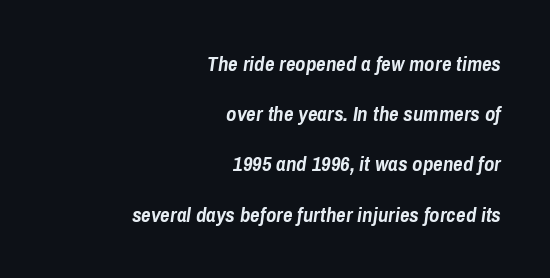
Q: Is the text bold? A: Yes.
Q: Is the text italic (slanted)? A: Yes, it leans right by about 8 degrees.
Q: Is the text underlined? A: No.
Q: How is the paragraph aligned? A: Right-aligned.
Q: Is the spacing between letters normal or unusually wide? A: Normal.
Q: Is the spacing between lines tight, normal or loose? A: Loose.
